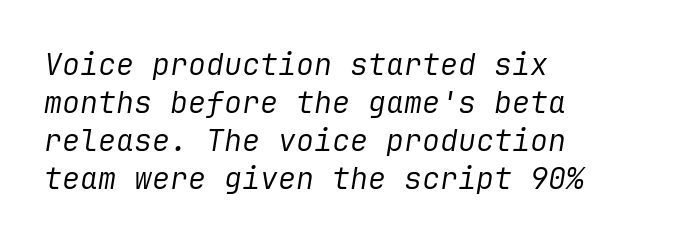
Q: Is the text bold? A: No.
Q: Is the text italic (slanted)? A: Yes, it leans right by about 9 degrees.
Q: Is the text underlined? A: No.
Q: How is the paragraph aligned? A: Left-aligned.
Q: Is the spacing between letters normal or unusually wide? A: Normal.
Q: Is the spacing between lines tight, normal or loose? A: Normal.
Q: Width (condensed, normal, or wide)? A: Normal.
Q: Stroke contrast? A: Low.
Q: x-height? A: Medium.
